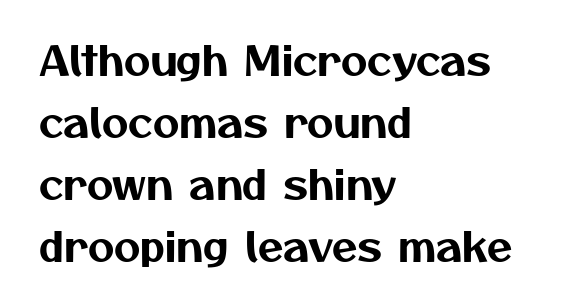
The image shows 41 px sans-serif type; set left-aligned, normal line spacing (1.51x), normal letter spacing, not underlined; medium stroke contrast and a medium x-height.
